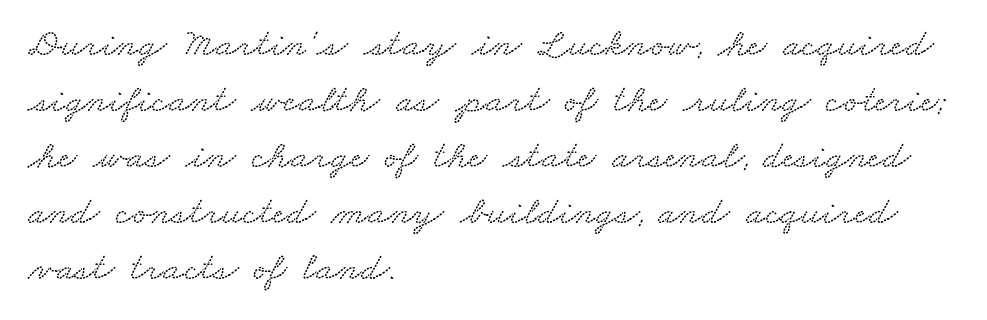
The horizontal fit of the characters is conventional and even. The characters display serif detailing at their extremities. Is this a fixed-width face? No — the glyphs have proportional, varying widths. Letters rest on an invisible, unmarked baseline. Successive baselines arrive at the customary interval. Line starts are locked; line ends wander.
